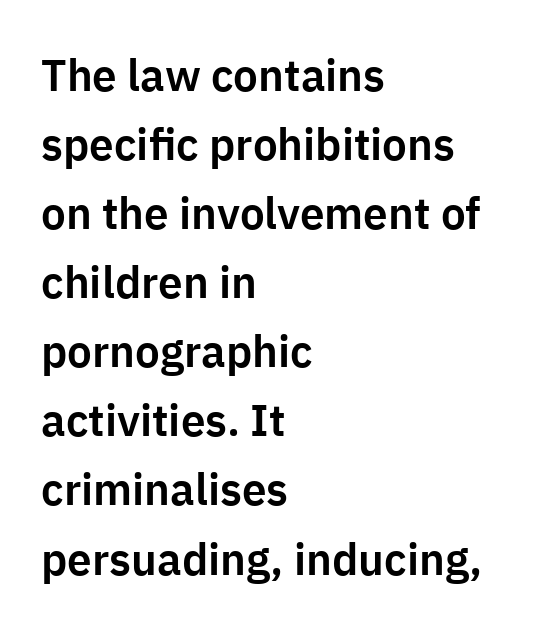
{"serif": "no", "italic": "no", "width": "normal", "stroke_contrast": "low", "x_height": "medium", "monospaced": "no", "underline": "no", "align": "left", "line_spacing": "normal", "line_spacing_ratio": 1.57, "letter_spacing": "normal", "letter_spacing_em": 0.0, "glyph_px": 44}
